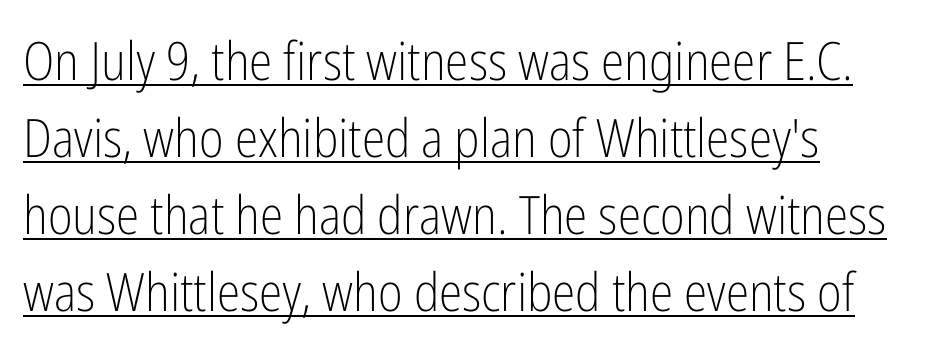
{"serif": "no", "italic": "no", "bold": "no", "weight": "light", "width": "condensed", "stroke_contrast": "low", "x_height": "medium", "monospaced": "no", "underline": "yes", "align": "left", "line_spacing": "normal", "line_spacing_ratio": 1.45, "letter_spacing": "normal", "letter_spacing_em": 0.0, "glyph_px": 53}
